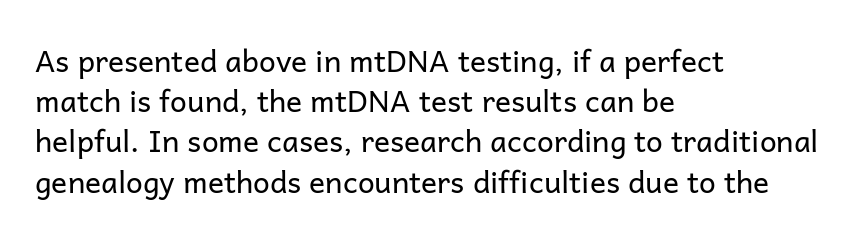
{"serif": "no", "italic": "no", "bold": "no", "weight": "regular", "width": "normal", "stroke_contrast": "low", "x_height": "medium", "monospaced": "no", "underline": "no", "align": "left", "line_spacing": "normal", "line_spacing_ratio": 1.34, "letter_spacing": "normal", "letter_spacing_em": 0.0, "glyph_px": 30}
